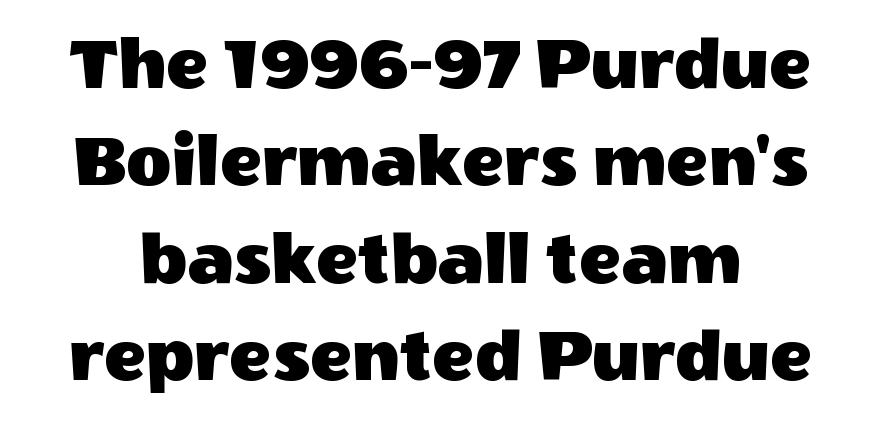
Q: Is the text italic (slanted)? A: No, it is upright.
Q: Is the typeface a serif or a sans-serif typeface? A: Sans-serif.
Q: Is the text underlined? A: No.
Q: Is the spacing between letters normal or unusually wide? A: Normal.
Q: Is the spacing between lines tight, normal or loose? A: Normal.
Q: Width (condensed, normal, or wide)? A: Normal.
Q: x-height? A: Large.
Q: Monospaced? A: No.
